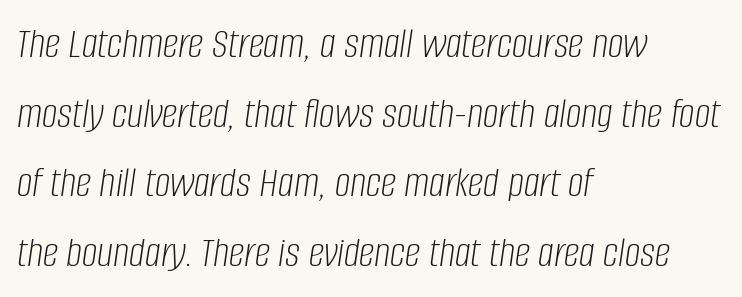
{"italic": "yes", "lean": "right", "slant_degrees": 8, "bold": "no", "weight": "light", "width": "condensed", "stroke_contrast": "low", "x_height": "large", "monospaced": "no", "underline": "no", "align": "left", "line_spacing": "normal", "line_spacing_ratio": 1.58, "letter_spacing": "normal", "letter_spacing_em": 0.0, "glyph_px": 44}
